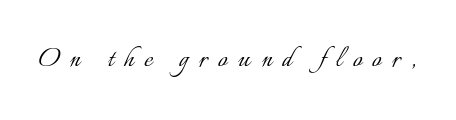
The image shows 33 px light type; set unusually wide letter spacing (+0.32 em), not underlined; low stroke contrast and a small x-height.
